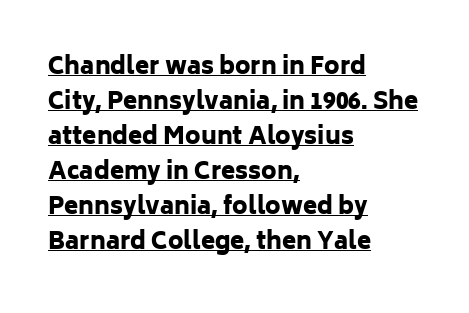
{"italic": "no", "bold": "yes", "underline": "yes", "align": "left", "line_spacing": "normal", "line_spacing_ratio": 1.52, "letter_spacing": "normal", "letter_spacing_em": 0.0, "glyph_px": 23}
